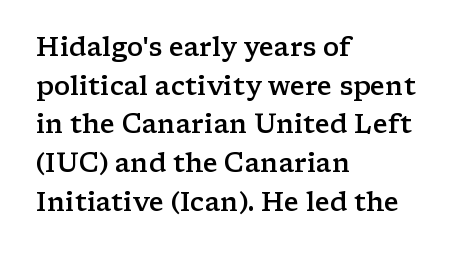
{"italic": "no", "bold": "semi", "underline": "no", "align": "left", "line_spacing": "normal", "line_spacing_ratio": 1.49, "letter_spacing": "normal", "letter_spacing_em": 0.0, "glyph_px": 26}
